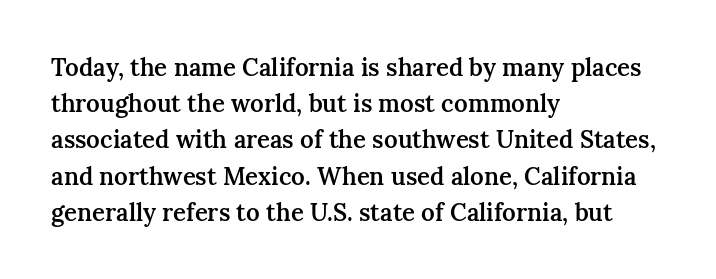
{"italic": "no", "bold": "semi", "underline": "no", "align": "left", "line_spacing": "normal", "line_spacing_ratio": 1.51, "letter_spacing": "normal", "letter_spacing_em": 0.0, "glyph_px": 24}
